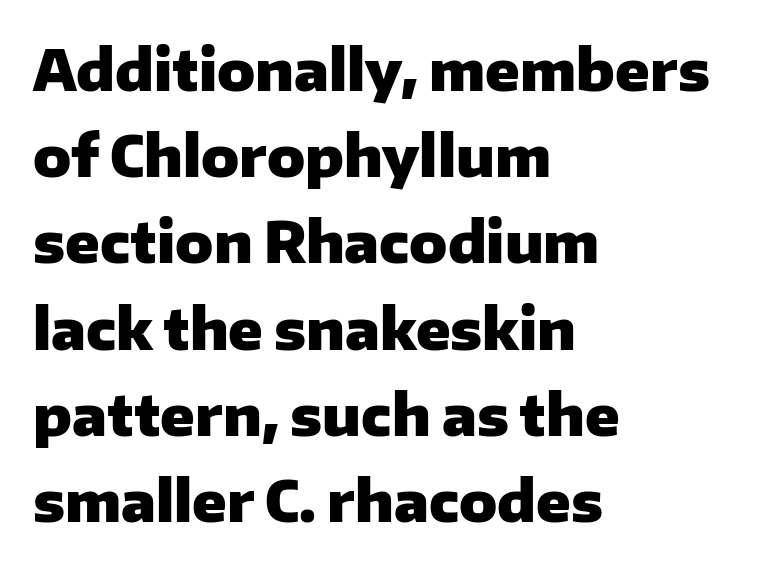
{"serif": "no", "italic": "no", "bold": "yes", "weight": "heavy", "width": "normal", "stroke_contrast": "low", "x_height": "medium", "monospaced": "no", "underline": "no", "align": "left", "line_spacing": "normal", "line_spacing_ratio": 1.54, "letter_spacing": "normal", "letter_spacing_em": 0.0, "glyph_px": 56}
